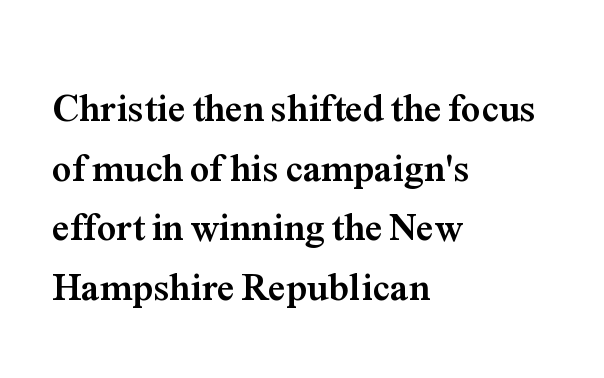
Q: Is the text bold? A: Yes.
Q: Is the text italic (slanted)? A: No, it is upright.
Q: Is the typeface a serif or a sans-serif typeface? A: Serif.
Q: Is the text underlined? A: No.
Q: How is the paragraph aligned? A: Left-aligned.
Q: Is the spacing between letters normal or unusually wide? A: Normal.
Q: Is the spacing between lines tight, normal or loose? A: Normal.
Q: Width (condensed, normal, or wide)? A: Normal.
Q: Stroke contrast? A: Medium.
Q: x-height? A: Medium.
Q: Monospaced? A: No.
